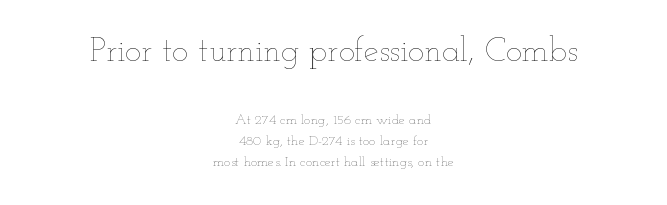
{"italic": "no", "bold": "no", "weight": "thin", "width": "wide", "stroke_contrast": "low", "x_height": "small", "monospaced": "no", "underline": "no", "align": "center", "line_spacing": "normal", "line_spacing_ratio": 1.49, "letter_spacing": "normal", "letter_spacing_em": 0.0, "larger_block": "first", "size_ratio": 2.43, "glyph_px": 34}
